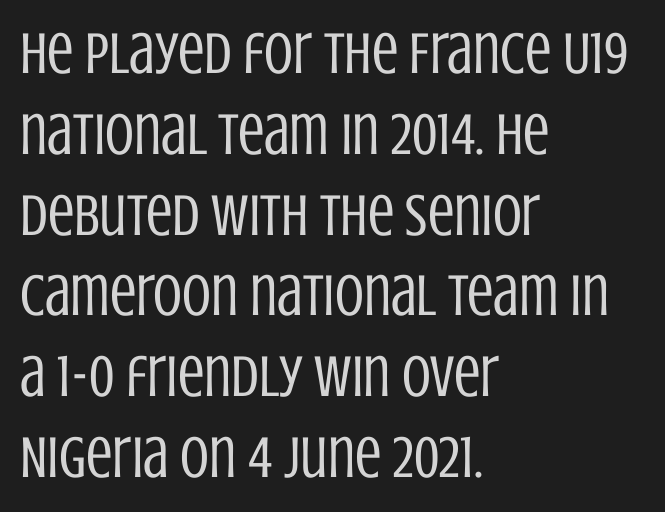
The image shows 59 px regular-weight, condensed sans-serif type, upright; set left-aligned, normal line spacing (1.37x), normal letter spacing, not underlined; low stroke contrast and a large x-height.
